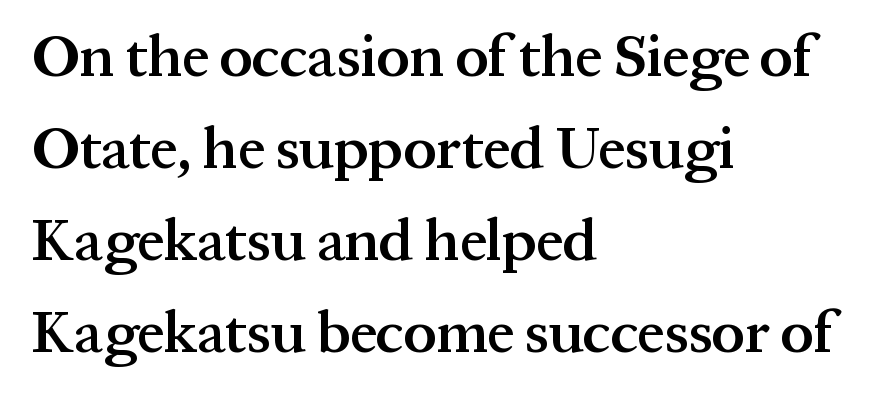
Q: Is the text bold? A: Semi-bold.
Q: Is the text italic (slanted)? A: No, it is upright.
Q: Is the typeface a serif or a sans-serif typeface? A: Serif.
Q: Is the text underlined? A: No.
Q: How is the paragraph aligned? A: Left-aligned.
Q: Is the spacing between letters normal or unusually wide? A: Normal.
Q: Is the spacing between lines tight, normal or loose? A: Normal.
Q: Width (condensed, normal, or wide)? A: Normal.
Q: Stroke contrast? A: Medium.
Q: x-height? A: Medium.
Q: Monospaced? A: No.
